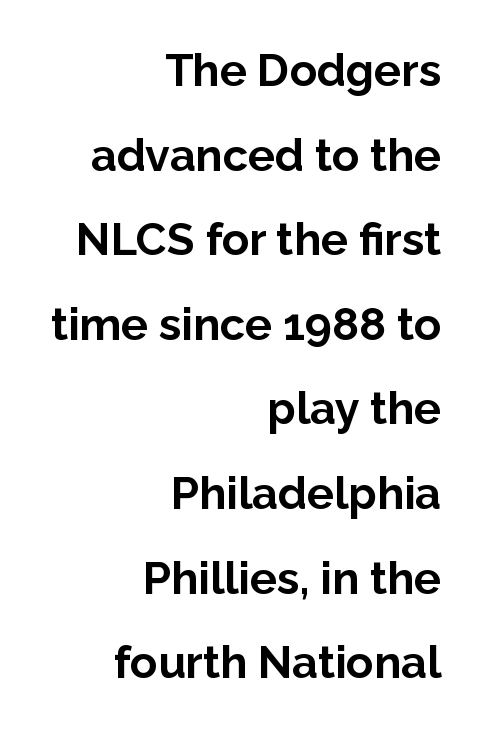
The passage shown is typed in a proportional face where columns would drift. Notice how the passage keeps a crisp vertical edge on the right only. A typesetter would call this zero additional tracking. Has an underline been added? It has not. Tall strokes in this sample are plumb rather than angled. Plenty of ink on the page — the face is bold.
